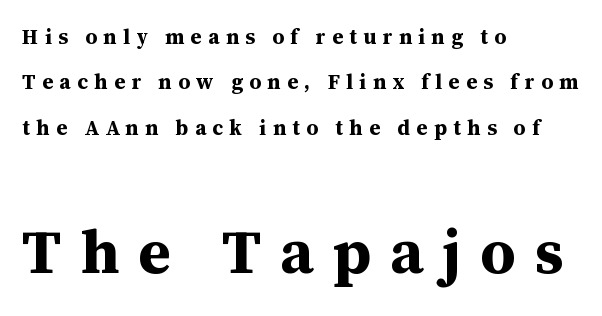
{"serif": "yes", "italic": "no", "bold": "yes", "weight": "bold", "width": "normal", "stroke_contrast": "medium", "x_height": "medium", "monospaced": "no", "underline": "no", "align": "left", "line_spacing": "loose", "line_spacing_ratio": 2.16, "letter_spacing": "wide", "letter_spacing_em": 0.3, "larger_block": "second", "size_ratio": 2.95, "glyph_px": 62}
